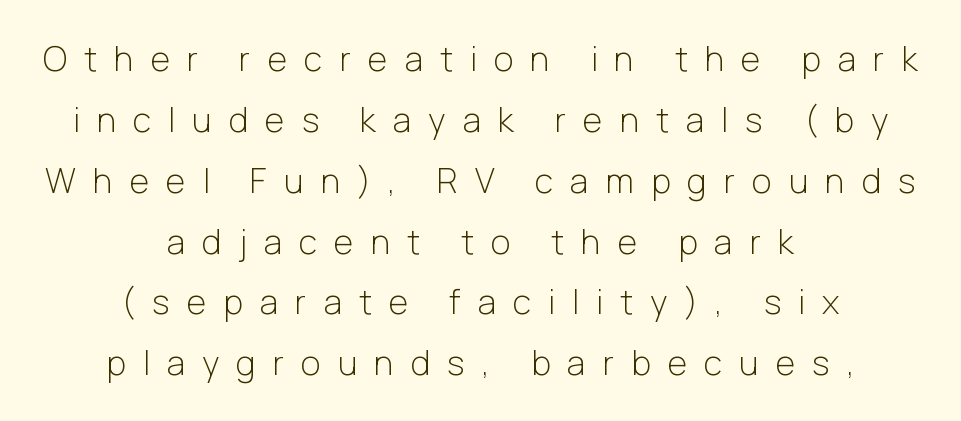
This is roman type, the default non-slanted kind. Descenders are the only things crossing below the line. Words appear elongated and porous because spacing is wide. This is sans-serif lettering, the kind often seen on screens and signage. The strokes are not fattened; the text isn't bold.
